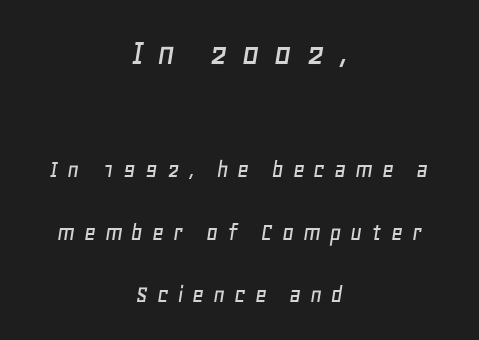
Q: Is the text italic (slanted)? A: Yes, it leans right by about 11 degrees.
Q: Is the text underlined? A: No.
Q: How is the paragraph aligned? A: Centered.
Q: Is the spacing between letters normal or unusually wide? A: Unusually wide.
Q: Is the spacing between lines tight, normal or loose? A: Loose.
Q: Which block of text is set in a larger size, the first (top) or the second (bottom)? A: The first (top) one.
Q: Width (condensed, normal, or wide)? A: Normal.
Q: Stroke contrast? A: Low.
Q: x-height? A: Large.
Q: Monospaced? A: No.
